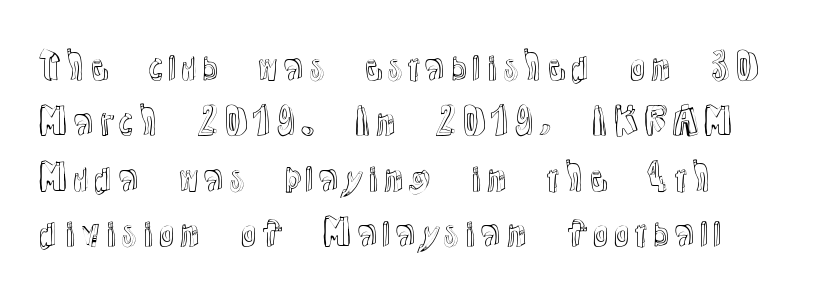
Underlining? Definitely not there. This is the regular roman posture of the typeface. Here the designer chose a conventional face with non-uniform glyph widths. Evenly set lines give the paragraph a standard silhouette.
